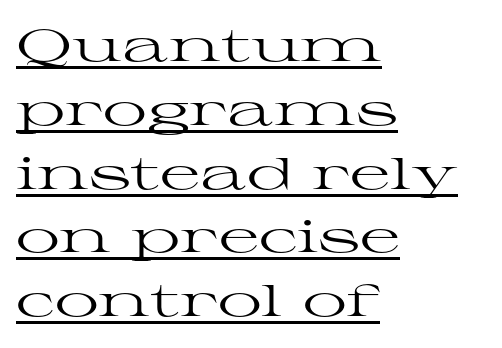
Q: Is the text bold? A: No.
Q: Is the text italic (slanted)? A: No, it is upright.
Q: Is the typeface a serif or a sans-serif typeface? A: Serif.
Q: Is the text underlined? A: Yes.
Q: How is the paragraph aligned? A: Left-aligned.
Q: Is the spacing between letters normal or unusually wide? A: Normal.
Q: Is the spacing between lines tight, normal or loose? A: Normal.
Q: Width (condensed, normal, or wide)? A: Wide.
Q: Stroke contrast? A: High.
Q: x-height? A: Medium.
Q: Monospaced? A: No.
